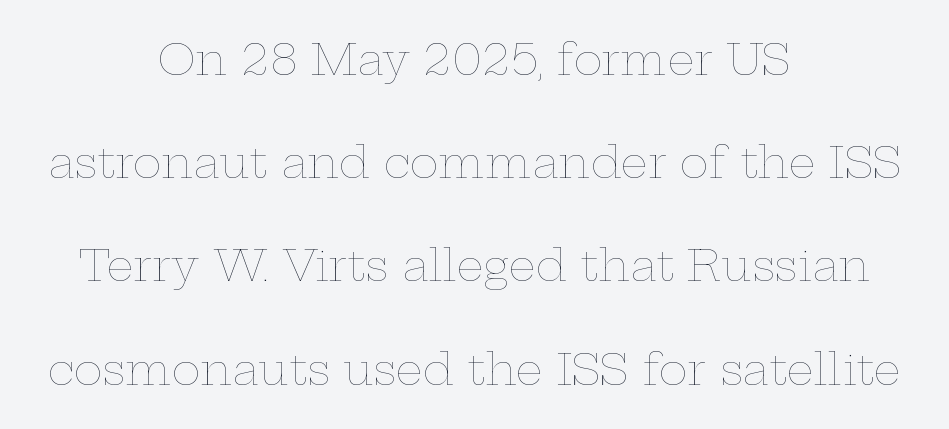
Q: Is the text bold? A: No.
Q: Is the text italic (slanted)? A: No, it is upright.
Q: Is the text underlined? A: No.
Q: How is the paragraph aligned? A: Centered.
Q: Is the spacing between letters normal or unusually wide? A: Normal.
Q: Is the spacing between lines tight, normal or loose? A: Loose.
Q: Width (condensed, normal, or wide)? A: Wide.
Q: Stroke contrast? A: Low.
Q: x-height? A: Medium.
Q: Monospaced? A: No.
